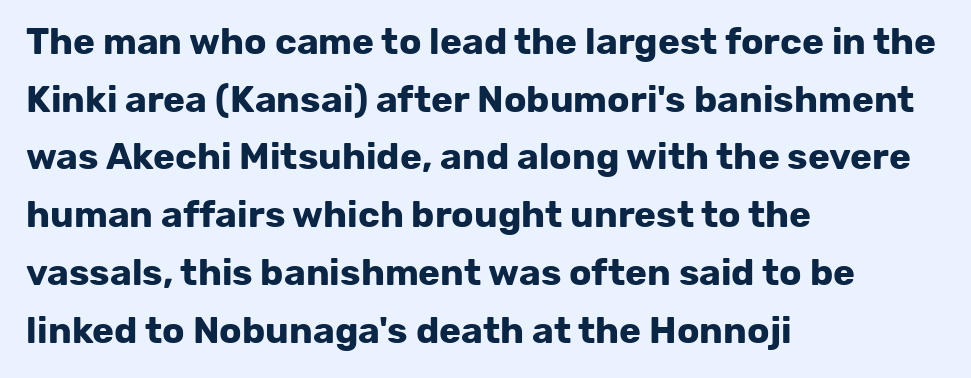
Q: Is the text bold? A: Yes.
Q: Is the text italic (slanted)? A: No, it is upright.
Q: Is the typeface a serif or a sans-serif typeface? A: Sans-serif.
Q: Is the text underlined? A: No.
Q: How is the paragraph aligned? A: Left-aligned.
Q: Is the spacing between letters normal or unusually wide? A: Normal.
Q: Is the spacing between lines tight, normal or loose? A: Normal.
Q: Width (condensed, normal, or wide)? A: Normal.
Q: Stroke contrast? A: Low.
Q: x-height? A: Medium.
Q: Monospaced? A: No.
